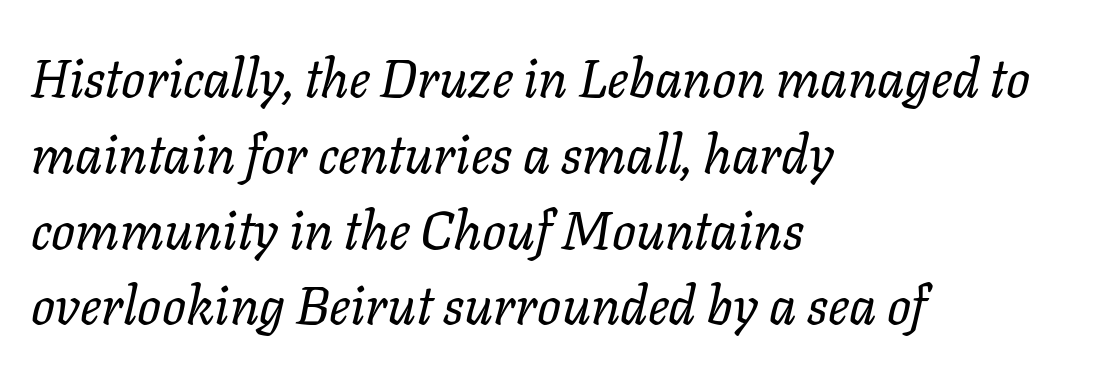
The image shows 53 px regular-weight type, italic (leaning right); set left-aligned, normal line spacing (1.43x), normal letter spacing, not underlined; low stroke contrast and a medium x-height.
